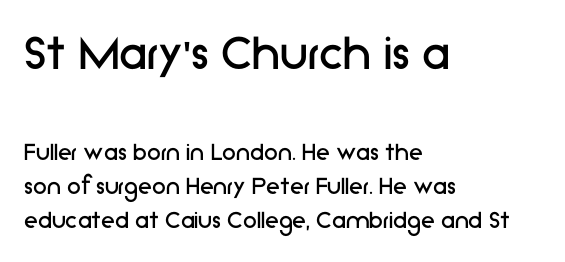
{"serif": "no", "italic": "no", "bold": "no", "weight": "regular", "width": "normal", "stroke_contrast": "low", "x_height": "medium", "monospaced": "no", "underline": "no", "align": "left", "line_spacing_ratio": 1.22, "letter_spacing": "normal", "letter_spacing_em": 0.0, "larger_block": "first", "size_ratio": 2.0, "glyph_px": 56}
